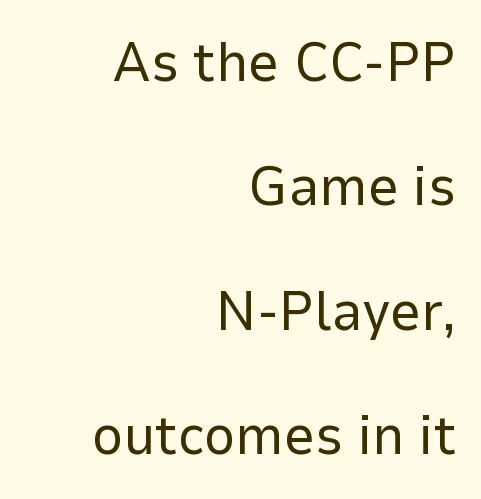
The image shows 55 px regular-weight sans-serif type, upright; set right-aligned, loose line spacing (2.26x), normal letter spacing, not underlined; low stroke contrast and a medium x-height.
